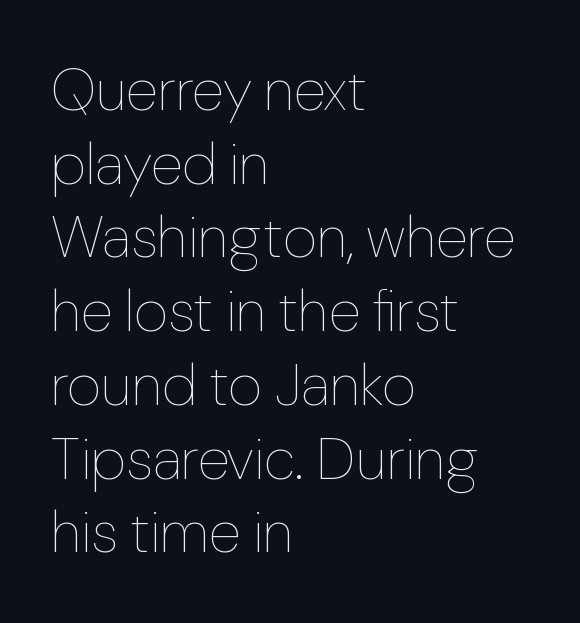
Note the varied advance widths — an 'i' is clearly narrower than an 'm'. The words here are not underlined. Honestly, the row spacing looks completely unremarkable. Which margin do the lines hug? The left one — the right edge is uneven.
